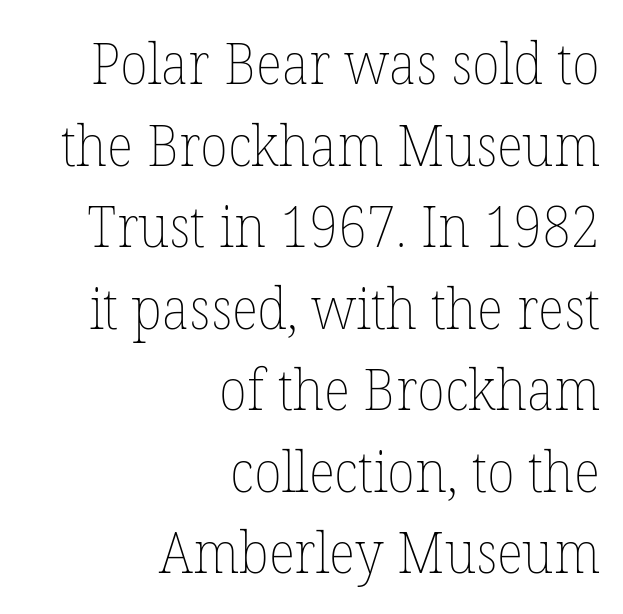
Q: Is the text bold? A: No.
Q: Is the text italic (slanted)? A: No, it is upright.
Q: Is the text underlined? A: No.
Q: How is the paragraph aligned? A: Right-aligned.
Q: Is the spacing between letters normal or unusually wide? A: Normal.
Q: Is the spacing between lines tight, normal or loose? A: Normal.
Q: Width (condensed, normal, or wide)? A: Normal.
Q: Stroke contrast? A: Low.
Q: x-height? A: Medium.
Q: Monospaced? A: No.
